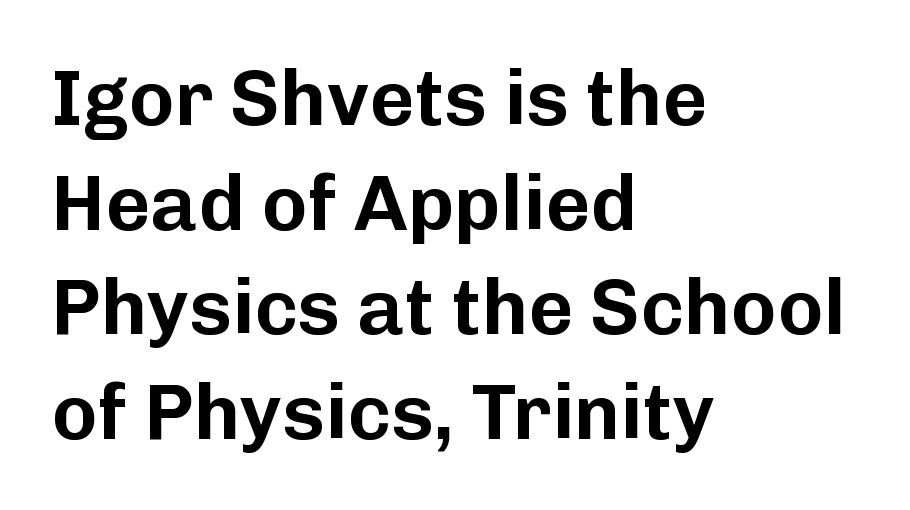
The font's upright variant was chosen for this text. Only glyphs here, with clear space below each row. A typesetter would call this proportional, since set widths differ per character. The lines in this sample share a left origin and differ only in where they stop. The text was rendered using a sans face with plain stroke endings. The passage shown has conventional tracking throughout.
